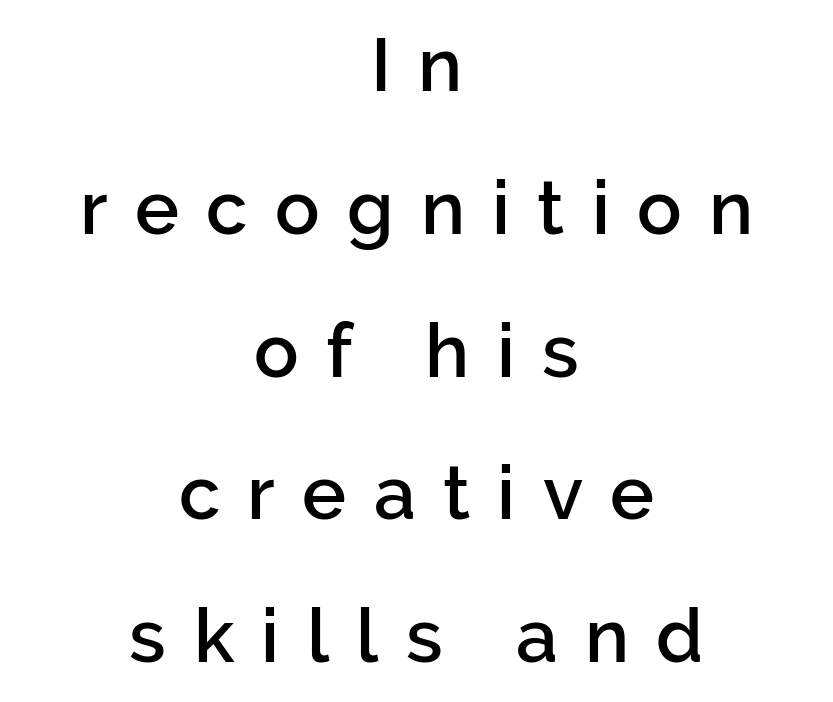
{"serif": "no", "italic": "no", "bold": "semi", "weight": "semibold", "width": "normal", "stroke_contrast": "low", "x_height": "medium", "monospaced": "no", "underline": "no", "align": "center", "line_spacing": "loose", "line_spacing_ratio": 1.93, "letter_spacing": "wide", "letter_spacing_em": 0.37, "glyph_px": 74}
